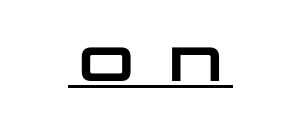
{"serif": "no", "bold": "yes", "weight": "heavy", "width": "wide", "stroke_contrast": "low", "x_height": "large", "monospaced": "no", "underline": "yes", "letter_spacing": "wide", "letter_spacing_em": 0.34, "glyph_px": 48}
